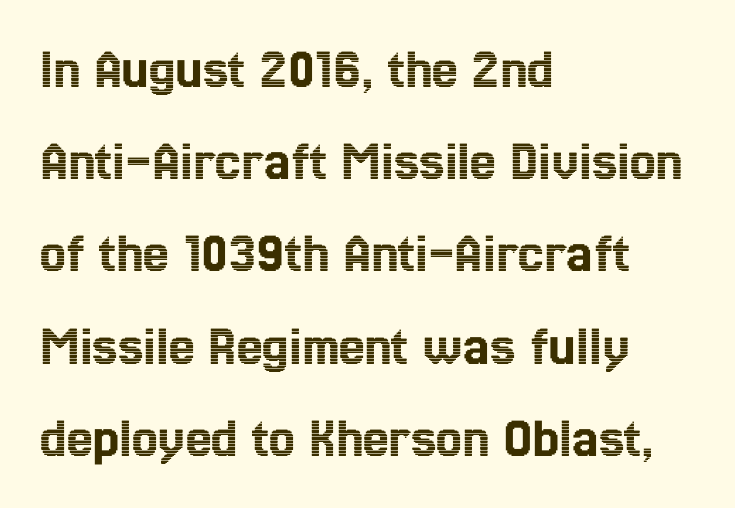
Ordinary non-slanted type is in use. Regular leading. Check under the words: just untouched page. Spacing verdict: proportional, widths tailored to each character.
